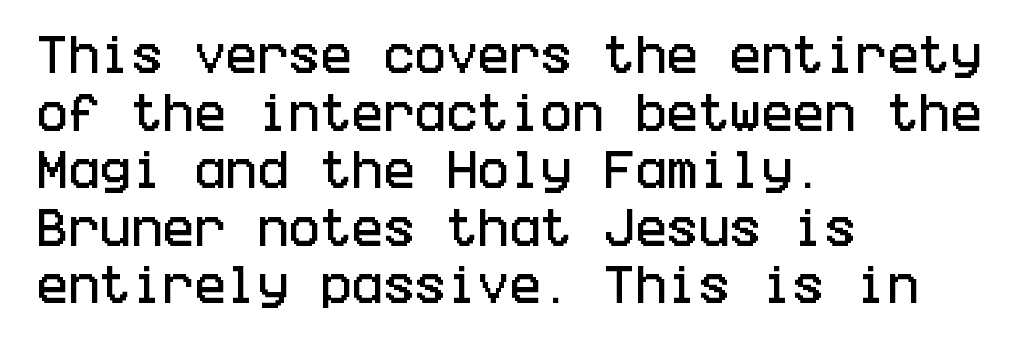
{"serif": "no", "italic": "no", "width": "condensed", "stroke_contrast": "low", "x_height": "large", "underline": "no", "align": "left", "line_spacing": "normal", "line_spacing_ratio": 1.37, "letter_spacing": "normal", "letter_spacing_em": 0.0, "glyph_px": 42}
